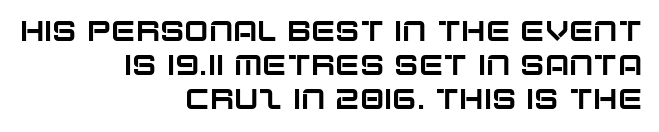
The image shows 29 px sans-serif type, upright; set right-aligned, line spacing 1.17x, normal letter spacing, not underlined; low stroke contrast and a large x-height.
